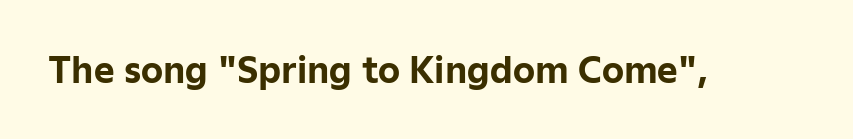
Q: Is the text bold? A: Yes.
Q: Is the text italic (slanted)? A: No, it is upright.
Q: Is the typeface a serif or a sans-serif typeface? A: Sans-serif.
Q: Is the text underlined? A: No.
Q: Is the spacing between letters normal or unusually wide? A: Normal.
Q: Width (condensed, normal, or wide)? A: Normal.
Q: Stroke contrast? A: Low.
Q: x-height? A: Medium.
Q: Monospaced? A: No.
